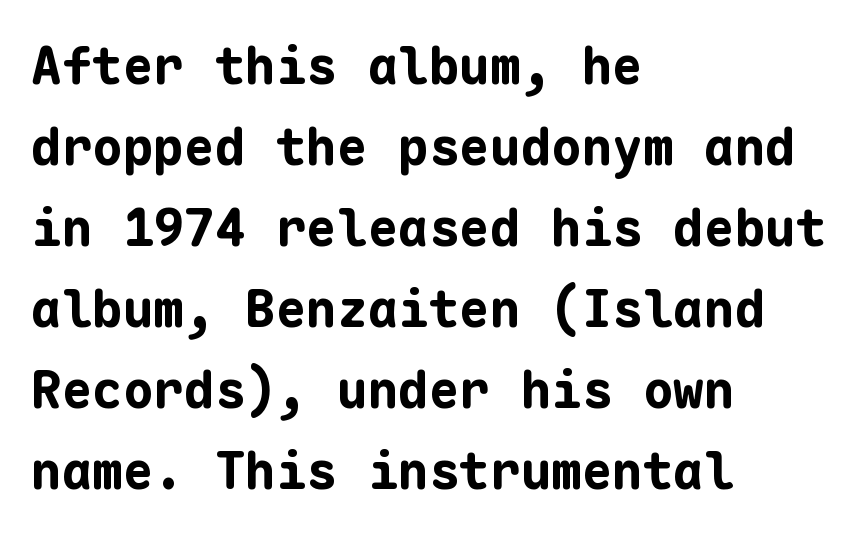
{"serif": "no", "italic": "no", "bold": "yes", "weight": "bold", "width": "normal", "stroke_contrast": "low", "x_height": "medium", "monospaced": "yes", "underline": "no", "align": "left", "line_spacing": "normal", "line_spacing_ratio": 1.59, "letter_spacing": "normal", "letter_spacing_em": 0.0, "glyph_px": 51}
